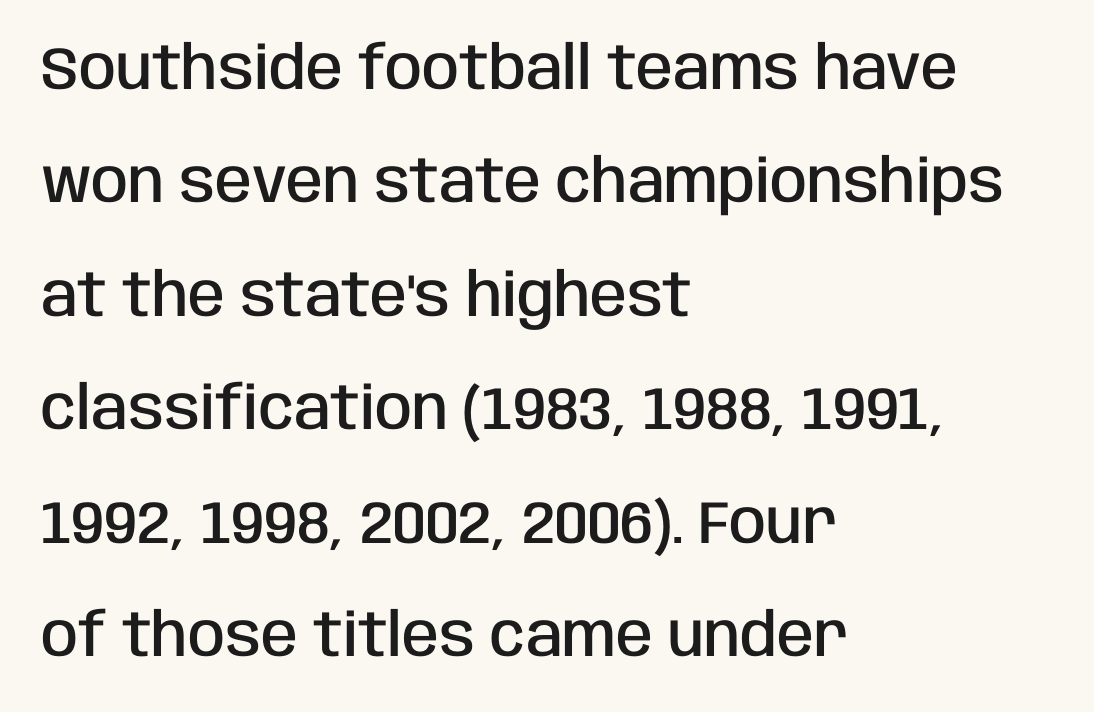
{"serif": "no", "italic": "no", "bold": "semi", "weight": "semibold", "width": "condensed", "stroke_contrast": "low", "x_height": "large", "monospaced": "no", "underline": "no", "align": "left", "line_spacing_ratio": 1.89, "letter_spacing": "normal", "letter_spacing_em": 0.0, "glyph_px": 60}
